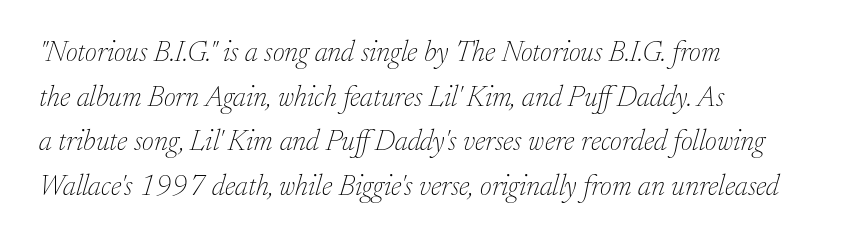
The image shows 29 px thin serif type, italic (leaning right); set left-aligned, normal line spacing (1.54x), normal letter spacing, not underlined; low stroke contrast and a small x-height.
